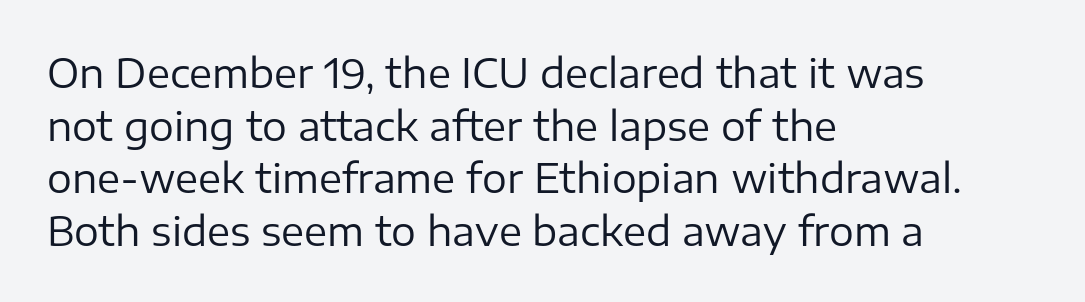
Is this a fixed-width face? No — the glyphs have proportional, varying widths. Regarding serifs, this sample does without them. Quick note: underline off. Ordinary non-slanted type is in use.
